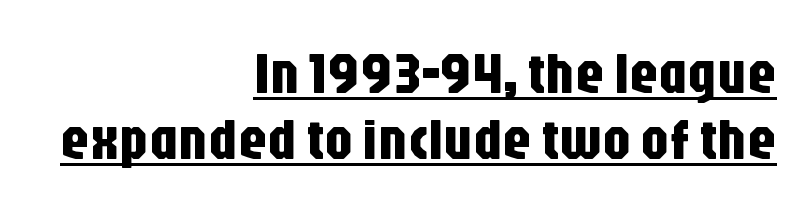
A roman cut, with each character standing at attention. You could barely slide anything between these rows. Reading down the block, your eye finds every line finishing at a fixed right position. Type style note: lacks serifs.
